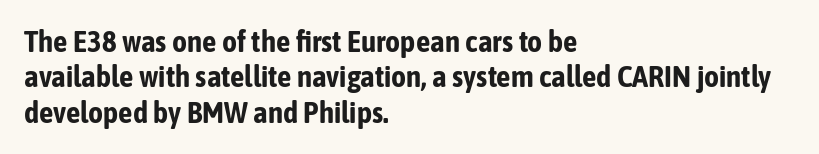
The image shows 29 px bold, condensed sans-serif type, upright; set left-aligned, line spacing 1.22x, normal letter spacing, not underlined; low stroke contrast and a medium x-height.
